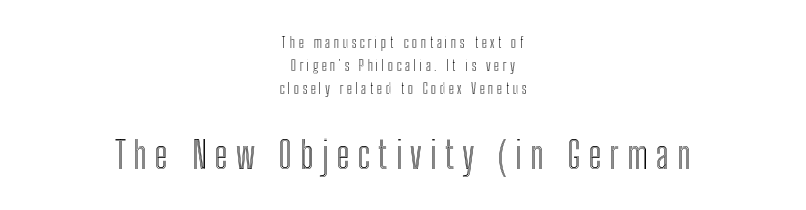
The image shows 37 px condensed type, upright; set centered, normal line spacing (1.54x), unusually wide letter spacing (+0.22 em), not underlined; the second (bottom) block is 2.47x larger; a medium x-height.
